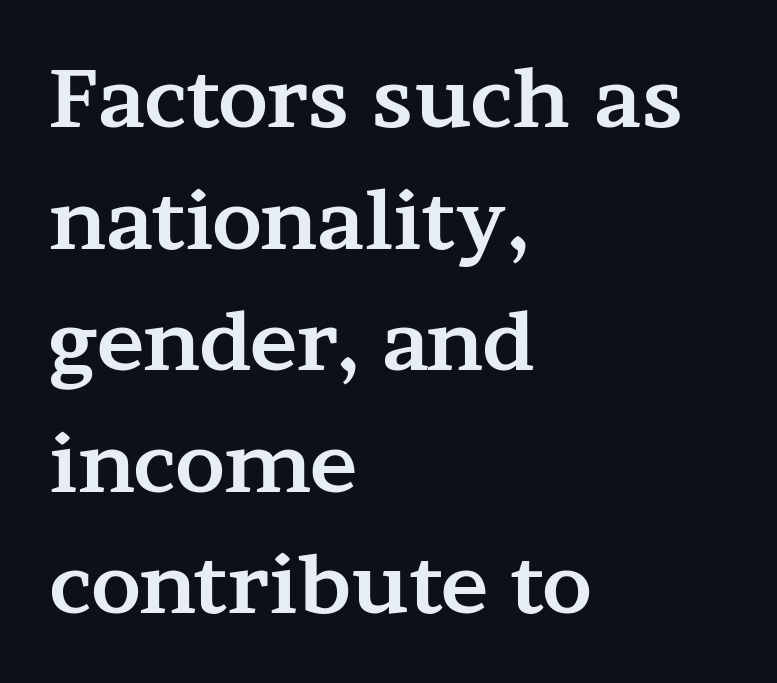
The image shows 80 px bold, wide serif type, upright; set left-aligned, normal line spacing (1.52x), normal letter spacing, not underlined; medium stroke contrast and a medium x-height.
